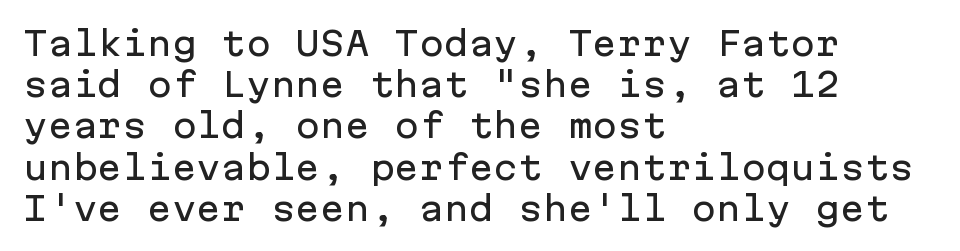
The image shows 33 px sans-serif type, upright, monospaced; set left-aligned, normal line spacing (1.25x), normal letter spacing, not underlined; low stroke contrast and a medium x-height.
